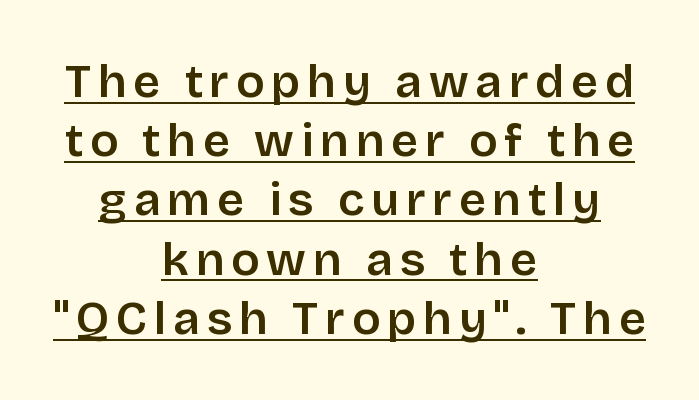
{"serif": "no", "italic": "no", "bold": "semi", "weight": "semibold", "width": "normal", "stroke_contrast": "low", "x_height": "large", "monospaced": "no", "underline": "yes", "align": "center", "line_spacing": "normal", "line_spacing_ratio": 1.26, "glyph_px": 47}
